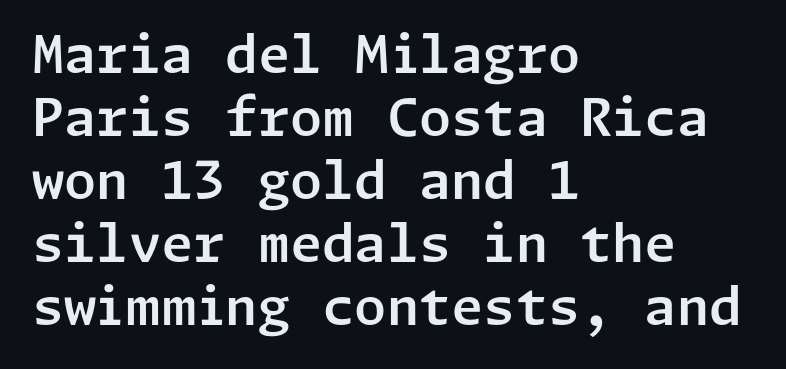
{"serif": "no", "italic": "no", "width": "normal", "stroke_contrast": "low", "x_height": "medium", "underline": "no", "align": "left", "line_spacing_ratio": 1.21, "letter_spacing": "normal", "letter_spacing_em": 0.0, "glyph_px": 52}
